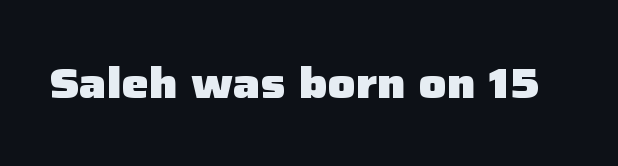
{"serif": "no", "italic": "no", "bold": "yes", "weight": "heavy", "width": "normal", "stroke_contrast": "low", "x_height": "medium", "monospaced": "no", "underline": "no", "letter_spacing": "normal", "letter_spacing_em": 0.0, "glyph_px": 43}
